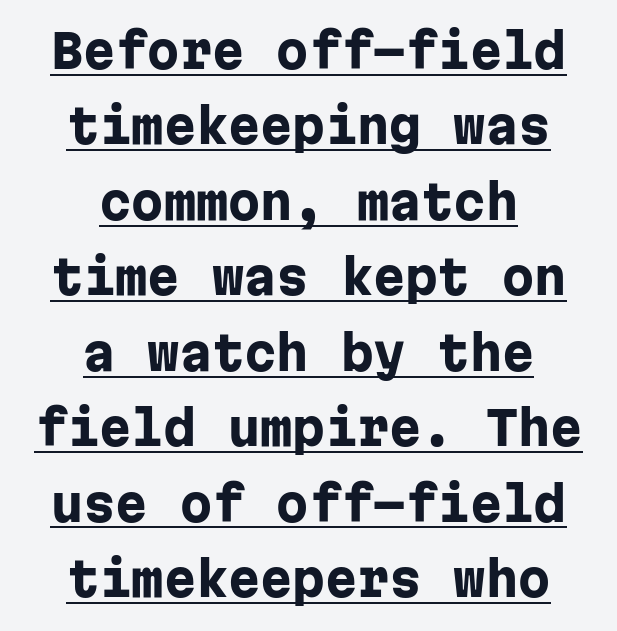
Q: Is the text bold? A: Yes.
Q: Is the text italic (slanted)? A: No, it is upright.
Q: Is the typeface a serif or a sans-serif typeface? A: Sans-serif.
Q: Is the text underlined? A: Yes.
Q: How is the paragraph aligned? A: Centered.
Q: Is the spacing between letters normal or unusually wide? A: Normal.
Q: Is the spacing between lines tight, normal or loose? A: Normal.
Q: Width (condensed, normal, or wide)? A: Normal.
Q: Stroke contrast? A: Low.
Q: x-height? A: Medium.
Q: Monospaced? A: Yes.
